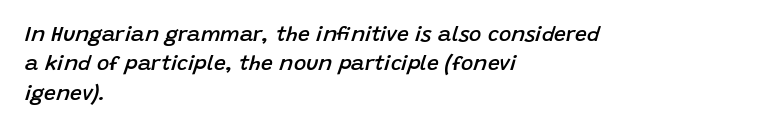
The image shows 21 px text type, italic (leaning right); set left-aligned, normal line spacing (1.4x), normal letter spacing, not underlined.
